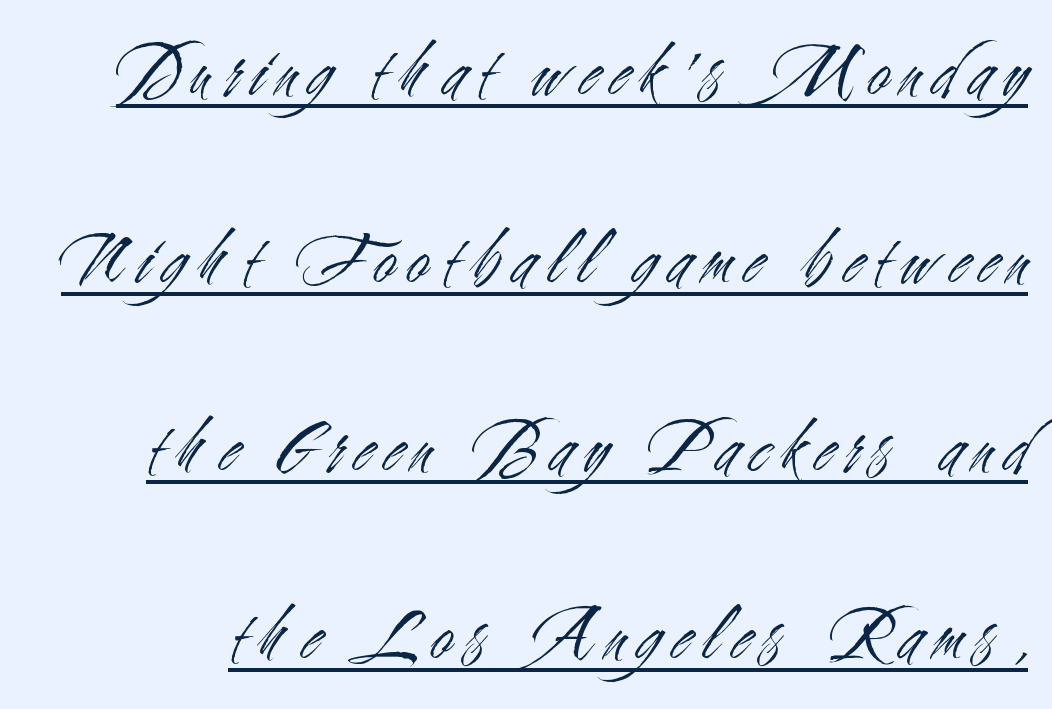
Q: Is the text bold? A: No.
Q: Is the text italic (slanted)? A: Yes.
Q: Is the typeface a serif or a sans-serif typeface? A: Sans-serif.
Q: Is the text underlined? A: Yes.
Q: Is the spacing between lines tight, normal or loose? A: Loose.
Q: Width (condensed, normal, or wide)? A: Condensed.
Q: Stroke contrast? A: Medium.
Q: x-height? A: Small.
Q: Monospaced? A: No.
